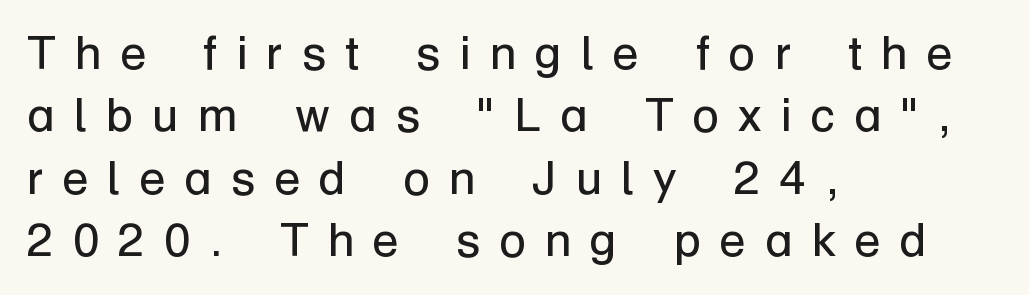
The image shows 48 px regular-weight sans-serif type, upright; set left-aligned, normal line spacing (1.3x), unusually wide letter spacing (+0.4 em), not underlined; low stroke contrast and a medium x-height.
